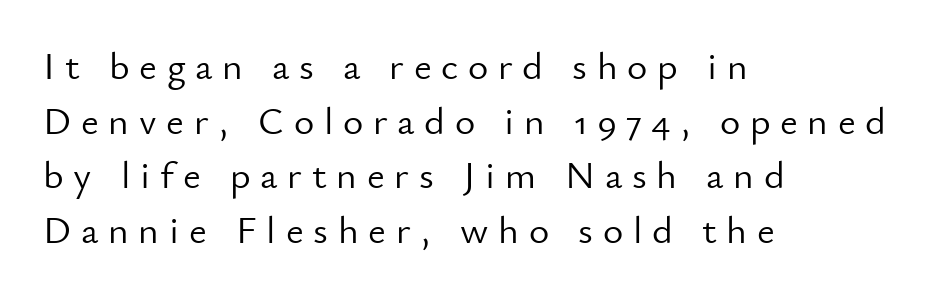
{"serif": "no", "italic": "no", "bold": "no", "weight": "light", "width": "normal", "stroke_contrast": "low", "x_height": "small", "monospaced": "no", "underline": "no", "align": "left", "line_spacing": "normal", "line_spacing_ratio": 1.4, "letter_spacing": "wide", "letter_spacing_em": 0.25, "glyph_px": 39}
